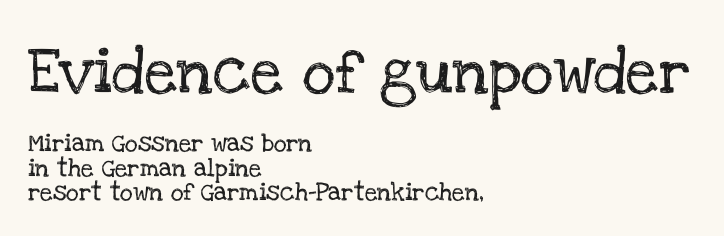
Observe the ordinary spacing: letters are neighbours, not strangers. Where is the straight margin? On the left. Regarding serifs, this sample has them. Here the designer chose a conventional face with non-uniform glyph widths.
